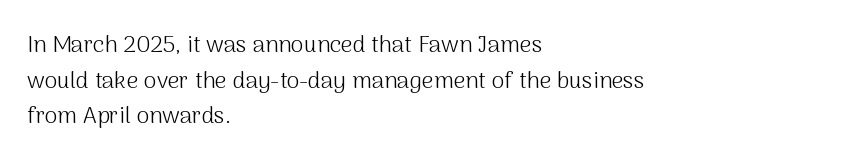
{"italic": "no", "bold": "no", "underline": "no", "align": "left", "line_spacing": "normal", "line_spacing_ratio": 1.55, "letter_spacing": "normal", "letter_spacing_em": 0.0, "glyph_px": 23}
